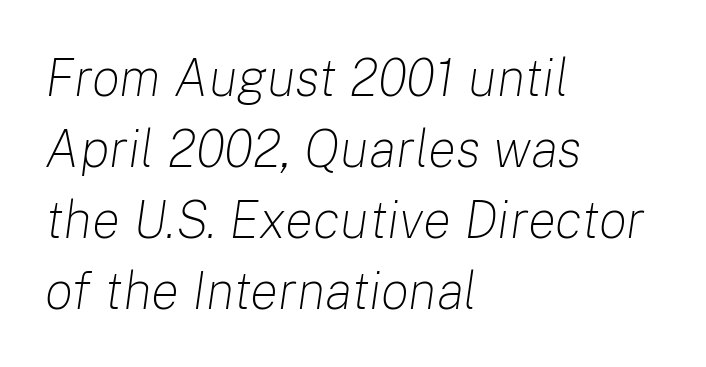
{"italic": "yes", "lean": "right", "slant_degrees": 8, "bold": "no", "weight": "light", "width": "normal", "stroke_contrast": "low", "x_height": "medium", "monospaced": "no", "underline": "no", "align": "left", "line_spacing": "normal", "line_spacing_ratio": 1.34, "letter_spacing": "normal", "letter_spacing_em": 0.0, "glyph_px": 53}
